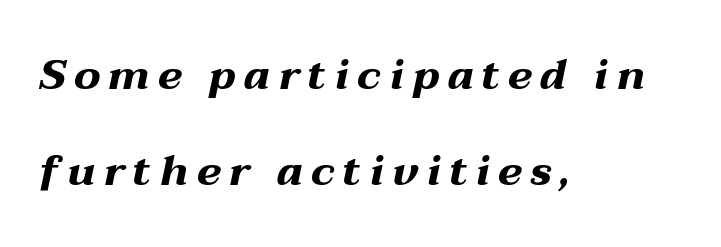
{"italic": "yes", "lean": "right", "slant_degrees": 12, "bold": "yes", "weight": "bold", "width": "wide", "stroke_contrast": "medium", "x_height": "medium", "monospaced": "no", "underline": "no", "align": "left", "line_spacing": "loose", "line_spacing_ratio": 2.28, "glyph_px": 42}
